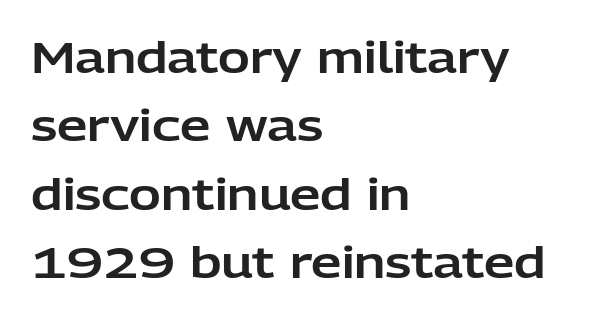
The image shows 43 px sans-serif type, upright; set left-aligned, normal line spacing (1.59x), normal letter spacing, not underlined; low stroke contrast and a medium x-height.
